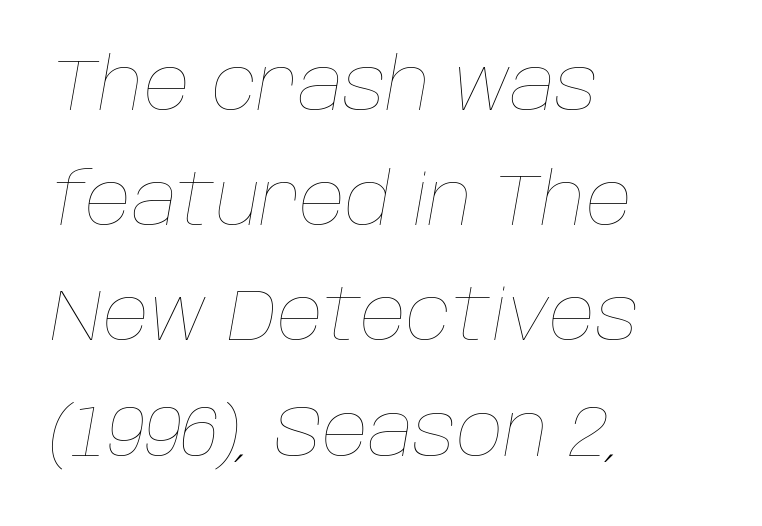
{"italic": "yes", "lean": "right", "slant_degrees": 10, "bold": "no", "weight": "thin", "width": "normal", "stroke_contrast": "low", "x_height": "large", "monospaced": "no", "underline": "no", "align": "left", "line_spacing": "normal", "line_spacing_ratio": 1.6, "letter_spacing": "normal", "letter_spacing_em": 0.0, "glyph_px": 72}
